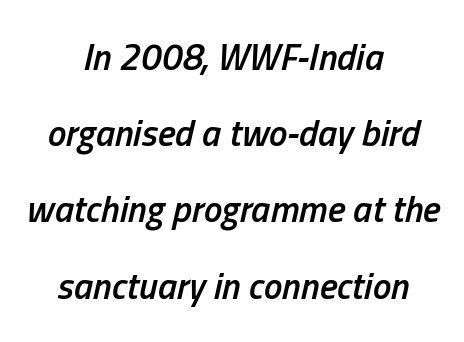
{"italic": "yes", "lean": "right", "slant_degrees": 13, "bold": "semi", "weight": "semibold", "width": "condensed", "stroke_contrast": "low", "x_height": "medium", "monospaced": "no", "underline": "no", "align": "center", "line_spacing": "loose", "line_spacing_ratio": 2.06, "letter_spacing": "normal", "letter_spacing_em": 0.0, "glyph_px": 37}
